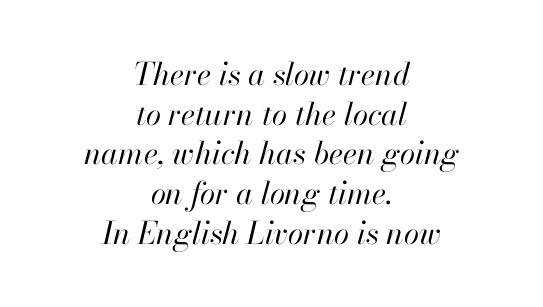
Q: Is the text bold? A: No.
Q: Is the text italic (slanted)? A: Yes, it leans right by about 13 degrees.
Q: Is the text underlined? A: No.
Q: How is the paragraph aligned? A: Centered.
Q: Is the spacing between letters normal or unusually wide? A: Normal.
Q: Is the spacing between lines tight, normal or loose? A: Normal.
Q: Width (condensed, normal, or wide)? A: Normal.
Q: Stroke contrast? A: High.
Q: x-height? A: Small.
Q: Monospaced? A: No.
